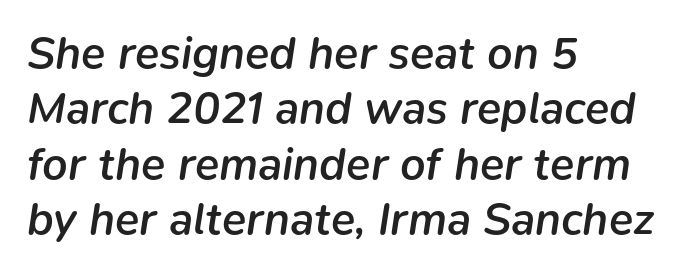
{"italic": "yes", "lean": "right", "slant_degrees": 9, "bold": "semi", "weight": "semibold", "width": "normal", "stroke_contrast": "low", "x_height": "medium", "monospaced": "no", "underline": "no", "align": "left", "line_spacing_ratio": 1.23, "letter_spacing": "normal", "letter_spacing_em": 0.0, "glyph_px": 45}
